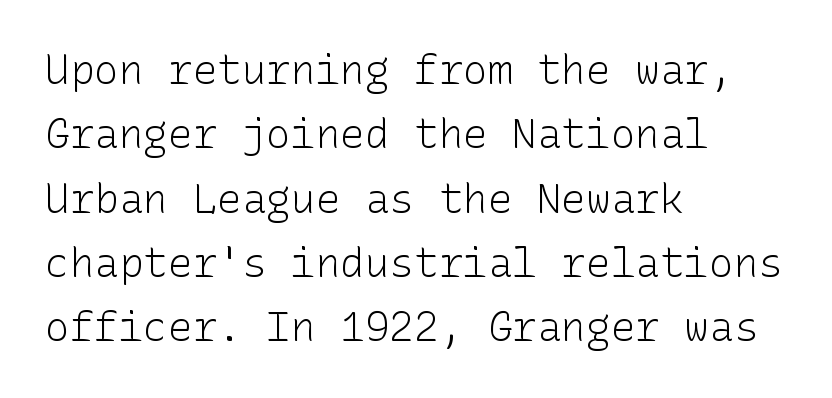
The face used here is a sans, in the tradition of grotesques and geometrics. Descenders hang freely into open space. No letter is thick-stroked: the sample isn't bold. Visually the block forms a straight wall on the left and a jagged coastline on the right. Posture: upright roman.
